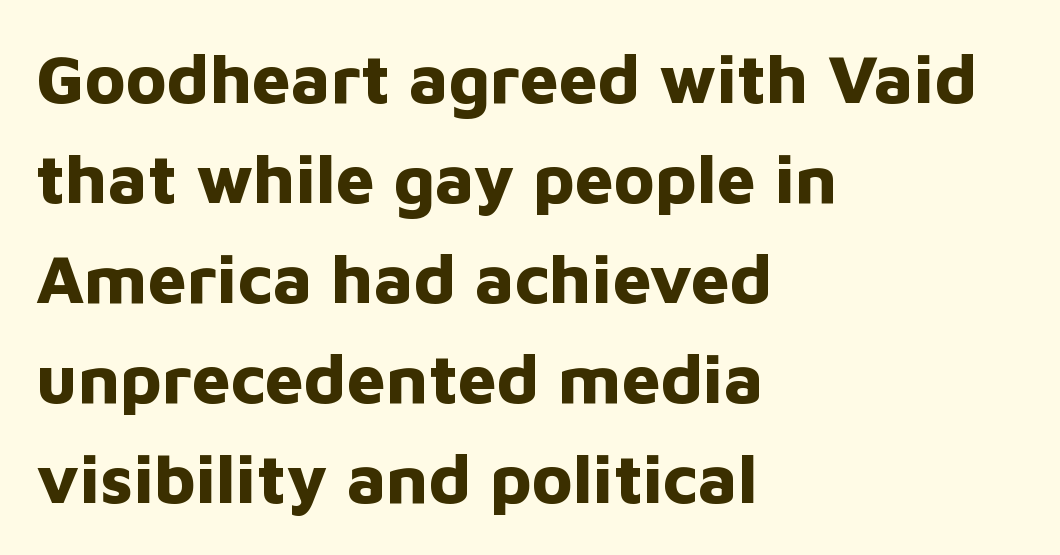
The image shows 69 px bold sans-serif type, upright; set left-aligned, normal line spacing (1.45x), normal letter spacing, not underlined; low stroke contrast and a medium x-height.
